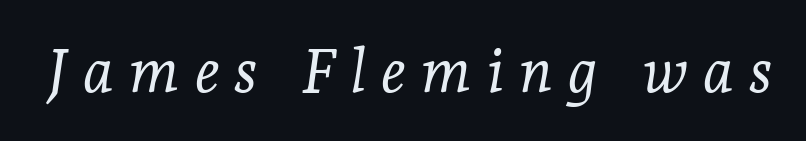
Q: Is the text bold? A: No.
Q: Is the text italic (slanted)? A: Yes, it leans right by about 7 degrees.
Q: Is the typeface a serif or a sans-serif typeface? A: Serif.
Q: Is the text underlined? A: No.
Q: Is the spacing between letters normal or unusually wide? A: Unusually wide.
Q: Width (condensed, normal, or wide)? A: Normal.
Q: Stroke contrast? A: Low.
Q: x-height? A: Medium.
Q: Monospaced? A: No.
